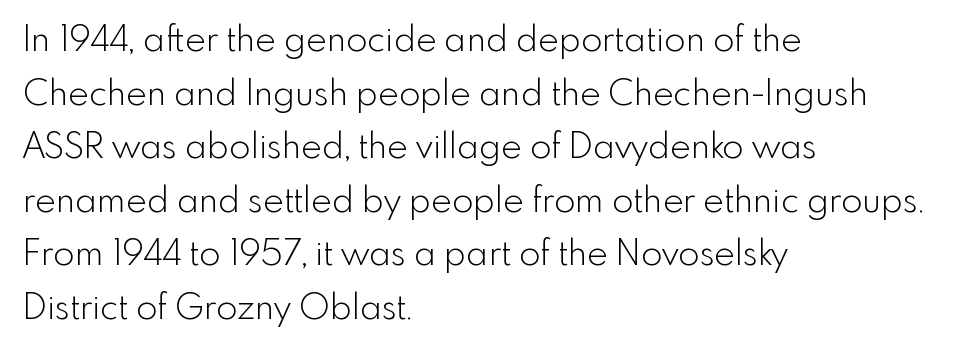
Q: Is the text bold? A: No.
Q: Is the text italic (slanted)? A: No, it is upright.
Q: Is the typeface a serif or a sans-serif typeface? A: Sans-serif.
Q: Is the text underlined? A: No.
Q: How is the paragraph aligned? A: Left-aligned.
Q: Is the spacing between letters normal or unusually wide? A: Normal.
Q: Is the spacing between lines tight, normal or loose? A: Normal.
Q: Width (condensed, normal, or wide)? A: Normal.
Q: x-height? A: Small.
Q: Monospaced? A: No.
